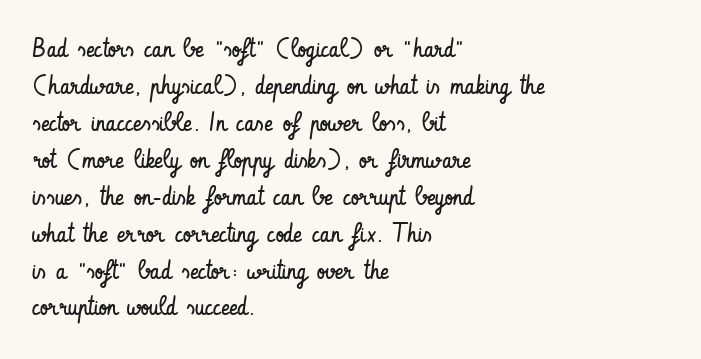
Rule under the text: the space is simply empty. The tracking reads as untouched default to a designer's eye. Compared with a typical body face, this is equally light or lighter still. A student would call this left alignment; a typographer would say flush left, rag right. The rows are spaced the way most documents space them.
